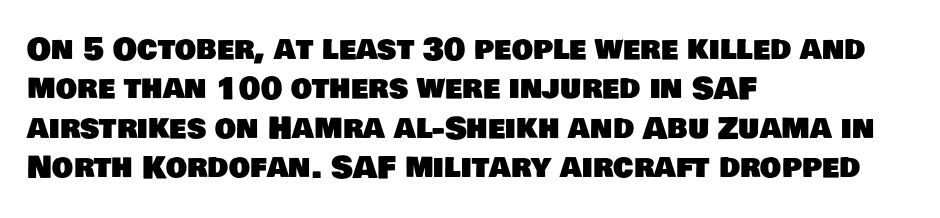
Q: Is the typeface a serif or a sans-serif typeface? A: Sans-serif.
Q: Is the text underlined? A: No.
Q: How is the paragraph aligned? A: Left-aligned.
Q: Is the spacing between letters normal or unusually wide? A: Normal.
Q: Is the spacing between lines tight, normal or loose? A: Normal.
Q: Width (condensed, normal, or wide)? A: Normal.
Q: Stroke contrast? A: Low.
Q: x-height? A: Large.
Q: Monospaced? A: No.
